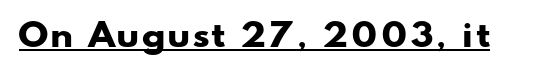
Q: Is the text bold? A: Yes.
Q: Is the typeface a serif or a sans-serif typeface? A: Sans-serif.
Q: Is the text underlined? A: Yes.
Q: Width (condensed, normal, or wide)? A: Wide.
Q: Stroke contrast? A: Low.
Q: x-height? A: Small.
Q: Monospaced? A: No.
